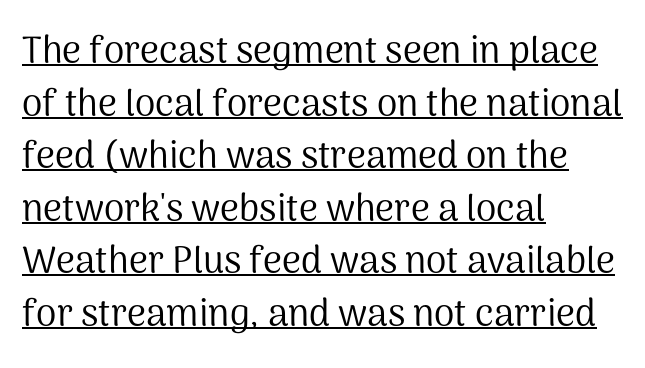
The image shows 37 px regular-weight sans-serif type, upright; set left-aligned, normal line spacing (1.42x), normal letter spacing, underlined; medium stroke contrast and a medium x-height.
